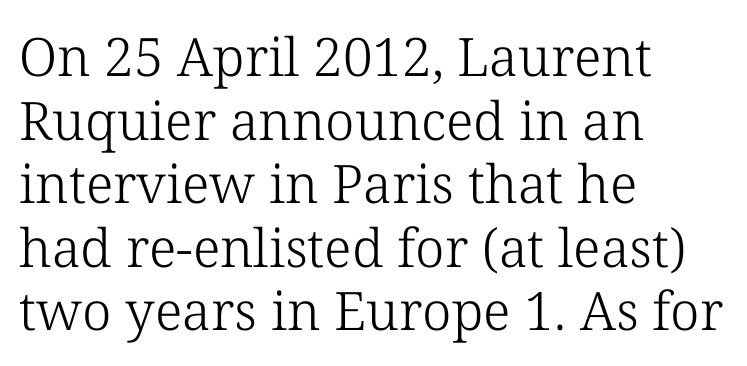
The image shows 53 px light serif type, upright; set left-aligned, line spacing 1.2x, normal letter spacing, not underlined; low stroke contrast and a medium x-height.
